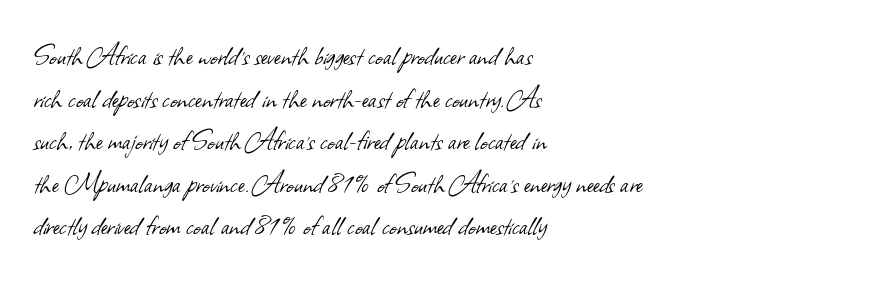
{"serif": "no", "bold": "no", "weight": "light", "width": "normal", "stroke_contrast": "low", "x_height": "small", "monospaced": "no", "underline": "no", "align": "left", "line_spacing": "normal", "line_spacing_ratio": 1.33, "letter_spacing": "normal", "letter_spacing_em": 0.0, "glyph_px": 32}
